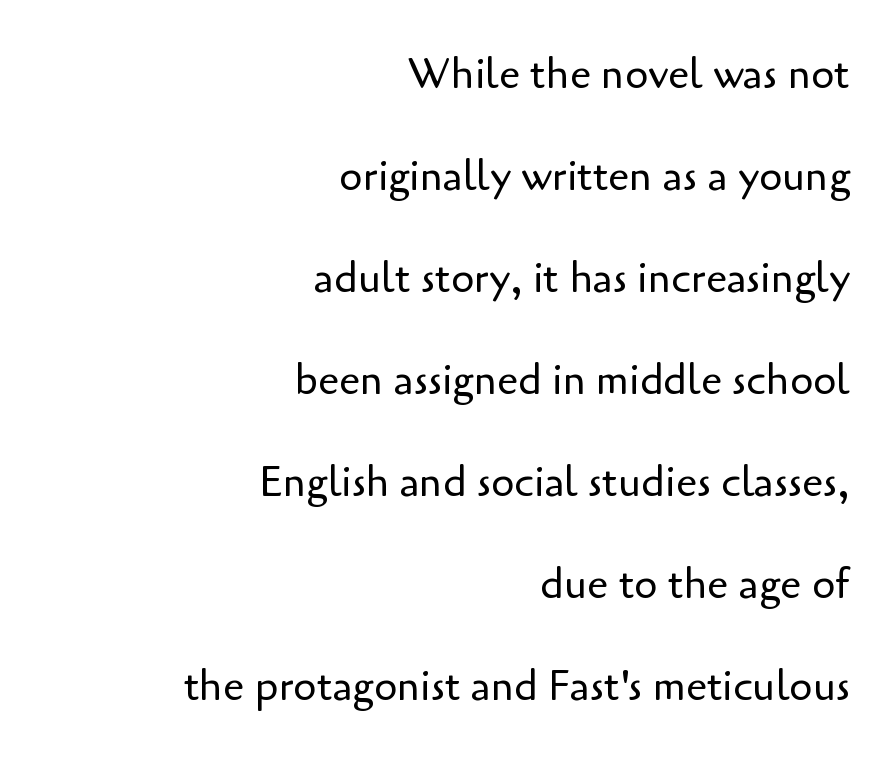
Q: Is the text bold? A: No.
Q: Is the text italic (slanted)? A: No, it is upright.
Q: Is the typeface a serif or a sans-serif typeface? A: Sans-serif.
Q: Is the text underlined? A: No.
Q: How is the paragraph aligned? A: Right-aligned.
Q: Is the spacing between letters normal or unusually wide? A: Normal.
Q: Is the spacing between lines tight, normal or loose? A: Loose.
Q: Width (condensed, normal, or wide)? A: Normal.
Q: Stroke contrast? A: Low.
Q: x-height? A: Small.
Q: Monospaced? A: No.
